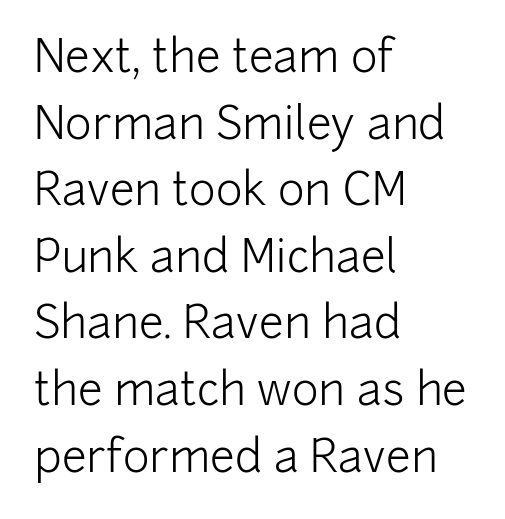
The image shows 45 px light sans-serif type, upright; set left-aligned, normal line spacing (1.48x), normal letter spacing, not underlined; low stroke contrast and a medium x-height.
